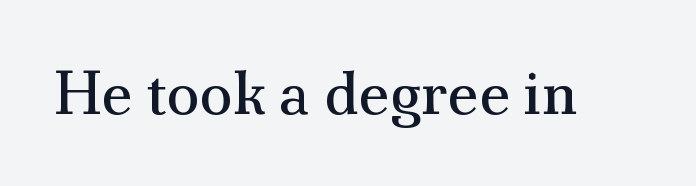
Q: Is the text bold? A: No.
Q: Is the text italic (slanted)? A: No, it is upright.
Q: Is the typeface a serif or a sans-serif typeface? A: Serif.
Q: Is the text underlined? A: No.
Q: Is the spacing between letters normal or unusually wide? A: Normal.
Q: Width (condensed, normal, or wide)? A: Normal.
Q: Stroke contrast? A: Medium.
Q: x-height? A: Small.
Q: Monospaced? A: No.
